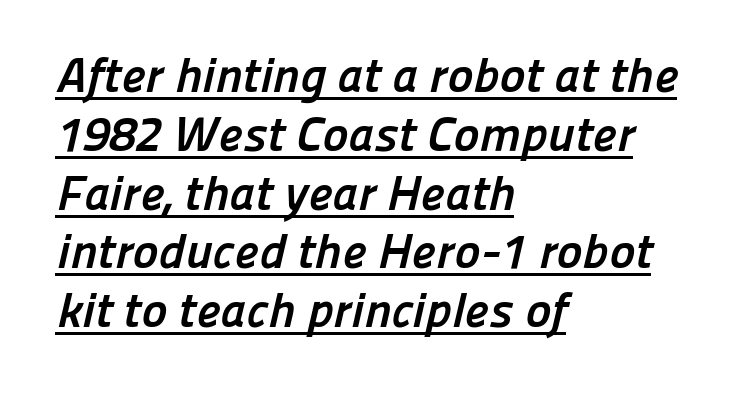
{"serif": "no", "bold": "yes", "weight": "semibold", "width": "normal", "stroke_contrast": "low", "x_height": "medium", "monospaced": "no", "underline": "yes", "align": "left", "line_spacing_ratio": 1.2, "letter_spacing": "normal", "letter_spacing_em": 0.0, "glyph_px": 49}
